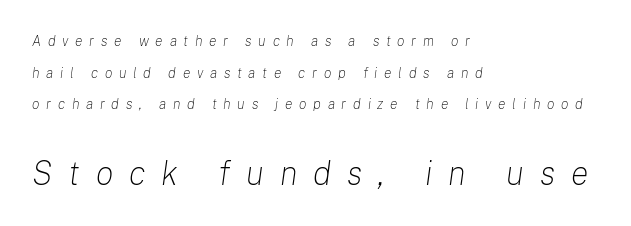
{"italic": "yes", "lean": "right", "slant_degrees": 8, "bold": "no", "weight": "light", "width": "normal", "stroke_contrast": "low", "x_height": "medium", "monospaced": "no", "underline": "no", "align": "left", "line_spacing": "loose", "line_spacing_ratio": 2.26, "letter_spacing": "wide", "letter_spacing_em": 0.48, "larger_block": "second", "size_ratio": 2.36, "glyph_px": 33}
